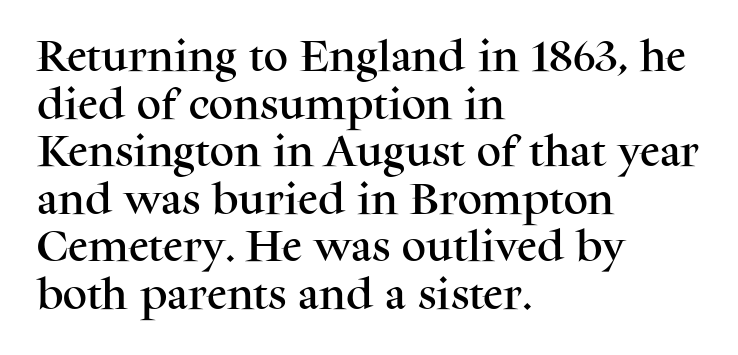
Q: Is the text italic (slanted)? A: No, it is upright.
Q: Is the typeface a serif or a sans-serif typeface? A: Serif.
Q: Is the text underlined? A: No.
Q: How is the paragraph aligned? A: Left-aligned.
Q: Is the spacing between letters normal or unusually wide? A: Normal.
Q: Is the spacing between lines tight, normal or loose? A: Normal.
Q: Width (condensed, normal, or wide)? A: Normal.
Q: Stroke contrast? A: Medium.
Q: x-height? A: Medium.
Q: Monospaced? A: No.
